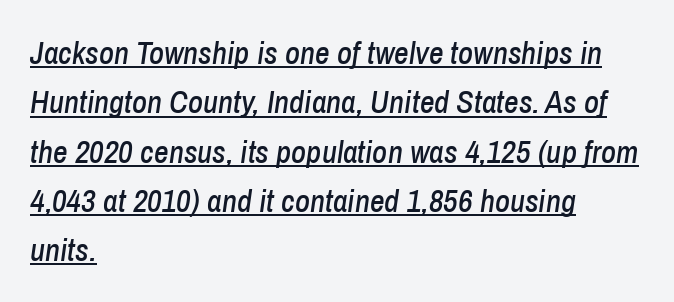
{"italic": "yes", "lean": "right", "slant_degrees": 8, "width": "condensed", "stroke_contrast": "low", "x_height": "medium", "monospaced": "no", "underline": "yes", "align": "left", "line_spacing": "normal", "line_spacing_ratio": 1.54, "letter_spacing": "normal", "letter_spacing_em": 0.0, "glyph_px": 32}
